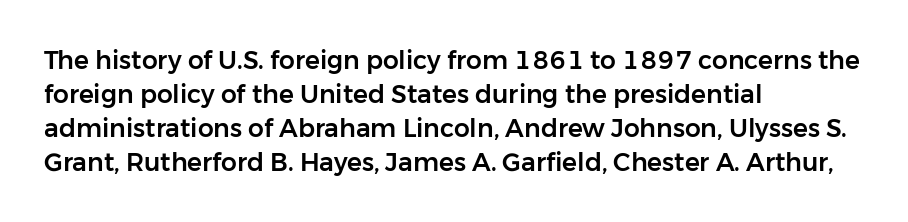
{"italic": "no", "underline": "no", "align": "left", "line_spacing": "normal", "line_spacing_ratio": 1.36, "letter_spacing": "normal", "letter_spacing_em": 0.0, "glyph_px": 25}
